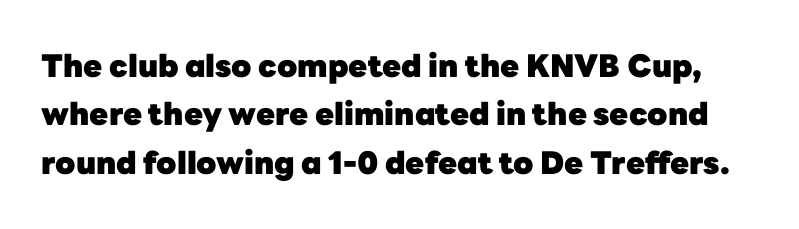
The image shows 31 px heavy sans-serif type, upright; set normal line spacing (1.56x), normal letter spacing, not underlined; low stroke contrast and a medium x-height.
